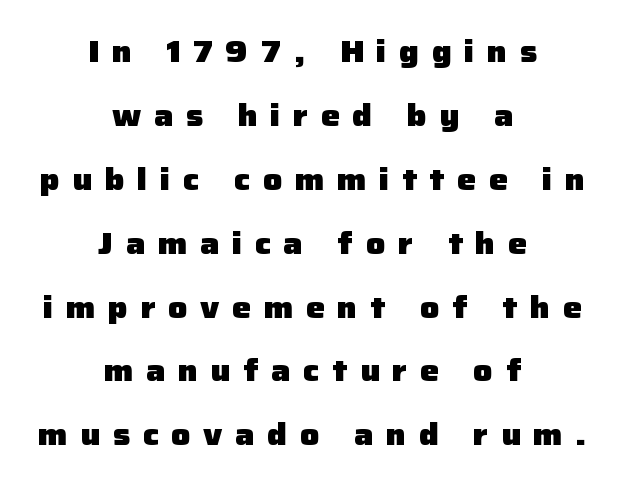
Q: Is the text bold? A: Yes.
Q: Is the text italic (slanted)? A: No, it is upright.
Q: Is the typeface a serif or a sans-serif typeface? A: Sans-serif.
Q: Is the text underlined? A: No.
Q: How is the paragraph aligned? A: Centered.
Q: Is the spacing between letters normal or unusually wide? A: Unusually wide.
Q: Is the spacing between lines tight, normal or loose? A: Loose.
Q: Width (condensed, normal, or wide)? A: Normal.
Q: Stroke contrast? A: Low.
Q: x-height? A: Medium.
Q: Monospaced? A: No.
